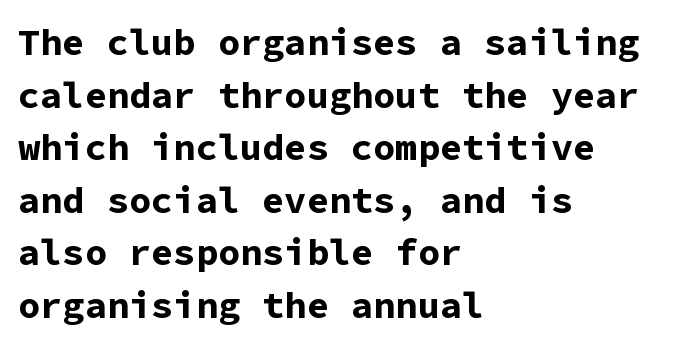
The image shows 37 px bold sans-serif type, upright, monospaced; set left-aligned, normal line spacing (1.42x), normal letter spacing, not underlined; low stroke contrast and a medium x-height.
